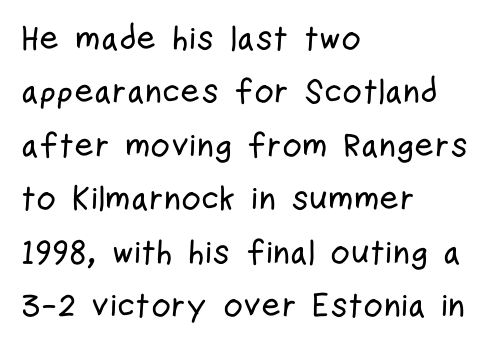
A normal amount of white space separates one row of letters from the next. Spacing verdict: proportional, widths tailored to each character. The lines in this sample share a left origin and differ only in where they stop. The strip under each line holds only bare page.
